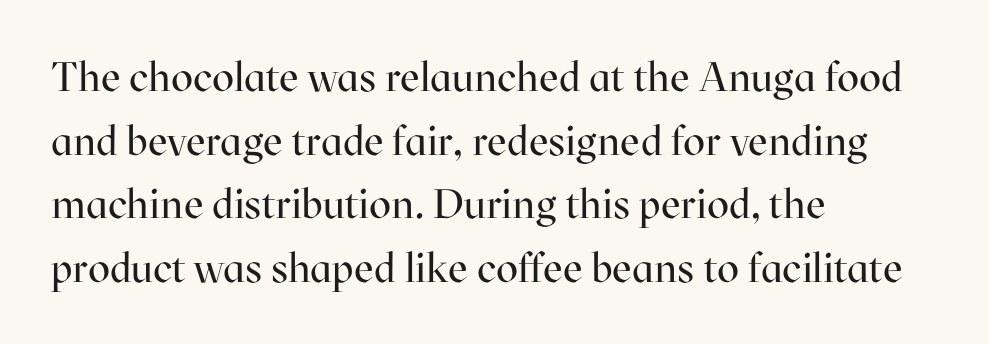
The image shows 41 px regular-weight serif type, upright; set left-aligned, normal line spacing (1.55x), normal letter spacing, not underlined; high stroke contrast and a medium x-height.
